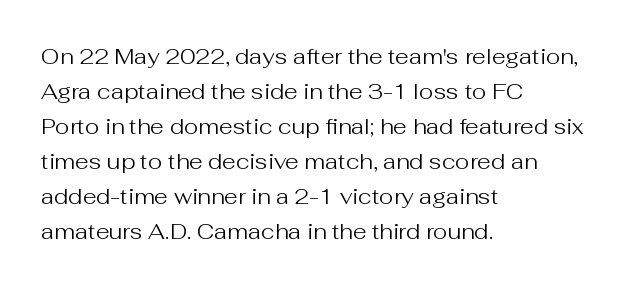
The image shows 22 px text type, upright; set left-aligned, normal line spacing (1.59x), normal letter spacing, not underlined.
